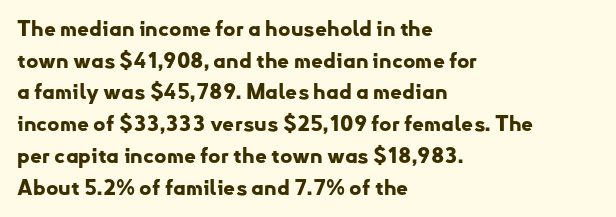
This is roman type, the default non-slanted kind. Observe the ordinary spacing: letters are neighbours, not strangers. The space between consecutive lines is moderate. Leftover space on each line is placed entirely after the last word. The string is rendered with underlining switched off. What weight is shown? A full bold with thick strokes.
